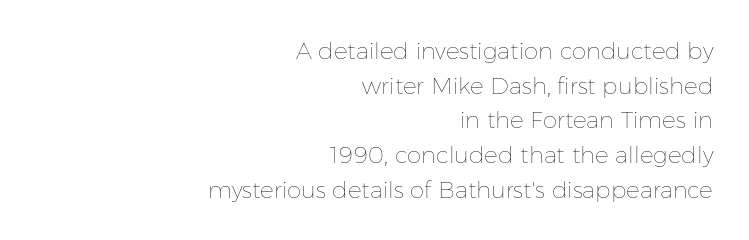
Q: Is the text bold? A: No.
Q: Is the text italic (slanted)? A: No, it is upright.
Q: Is the text underlined? A: No.
Q: How is the paragraph aligned? A: Right-aligned.
Q: Is the spacing between letters normal or unusually wide? A: Normal.
Q: Is the spacing between lines tight, normal or loose? A: Normal.
